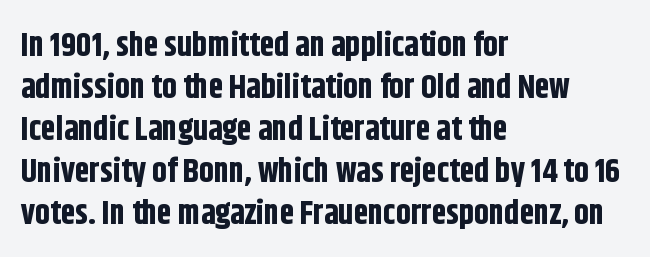
In terms of letterform style, serifs are entirely absent. Quick note: underline off. The rendering uses natural spacing where letterforms have individual widths. The space between consecutive lines is moderate. Line beginnings align vertically; line endings do not. Quick note: not italic, upright.
